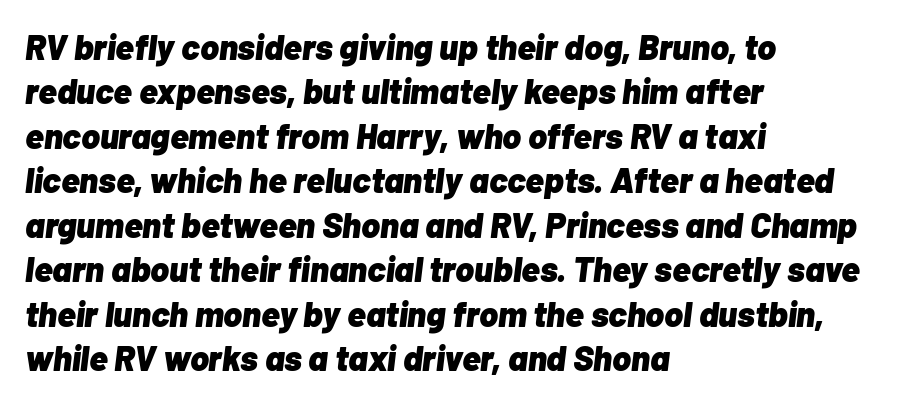
{"italic": "yes", "lean": "right", "slant_degrees": 7, "bold": "yes", "weight": "heavy", "width": "normal", "stroke_contrast": "low", "x_height": "medium", "monospaced": "no", "underline": "no", "align": "left", "line_spacing": "normal", "line_spacing_ratio": 1.27, "letter_spacing": "normal", "letter_spacing_em": 0.0, "glyph_px": 35}
